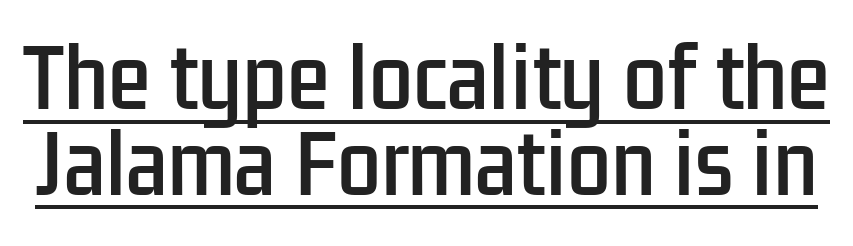
The axis of the letterforms is exactly vertical. A typographer would call this underscored text. The leading is snug, giving the passage a crowded texture. Serifs: no, the terminals of the letterforms are clean.
